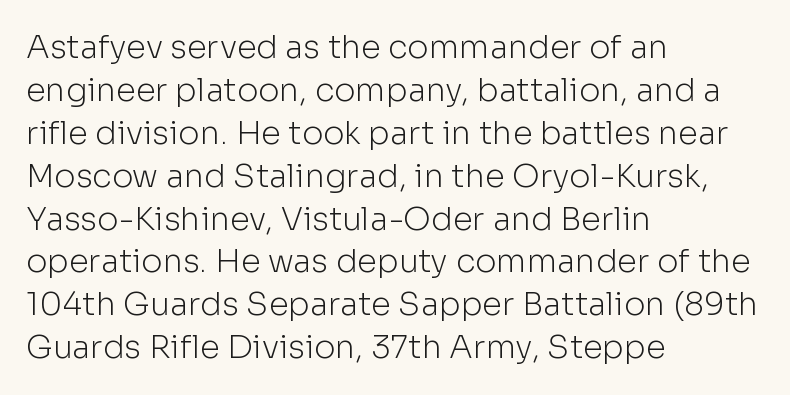
Q: Is the text bold? A: No.
Q: Is the text italic (slanted)? A: No, it is upright.
Q: Is the typeface a serif or a sans-serif typeface? A: Sans-serif.
Q: Is the text underlined? A: No.
Q: How is the paragraph aligned? A: Left-aligned.
Q: Is the spacing between letters normal or unusually wide? A: Normal.
Q: Is the spacing between lines tight, normal or loose? A: Normal.
Q: Width (condensed, normal, or wide)? A: Normal.
Q: Stroke contrast? A: Low.
Q: x-height? A: Medium.
Q: Monospaced? A: No.
